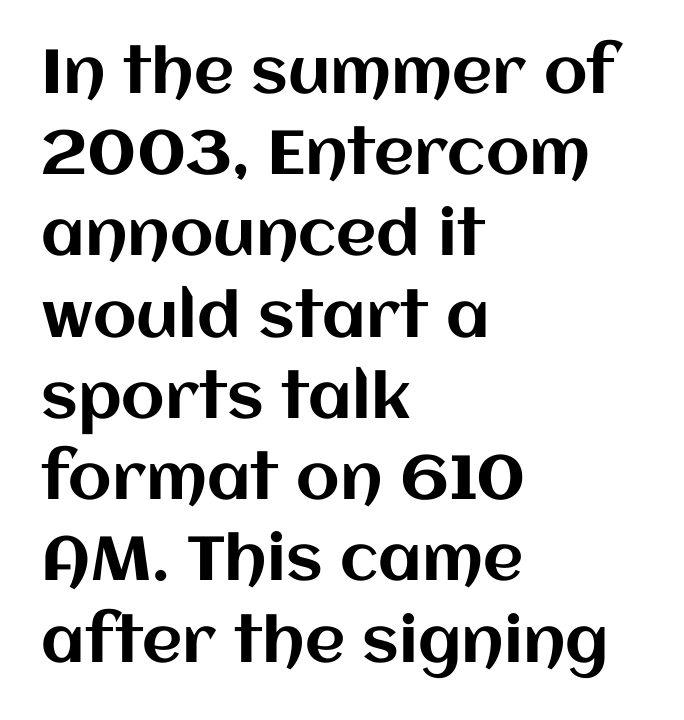
{"italic": "no", "width": "normal", "stroke_contrast": "medium", "x_height": "large", "monospaced": "no", "underline": "no", "align": "left", "line_spacing": "normal", "line_spacing_ratio": 1.31, "letter_spacing": "normal", "letter_spacing_em": 0.0, "glyph_px": 62}
